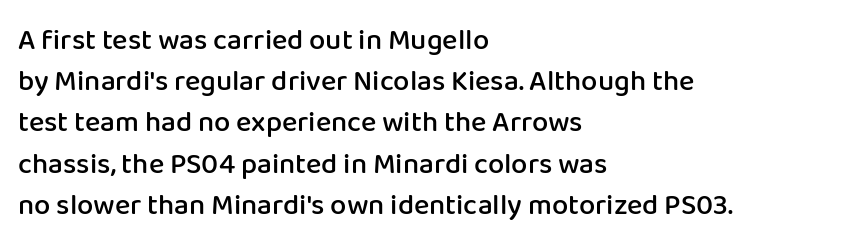
The image shows 29 px semibold sans-serif type, upright; set left-aligned, normal line spacing (1.42x), normal letter spacing, not underlined; low stroke contrast and a medium x-height.
